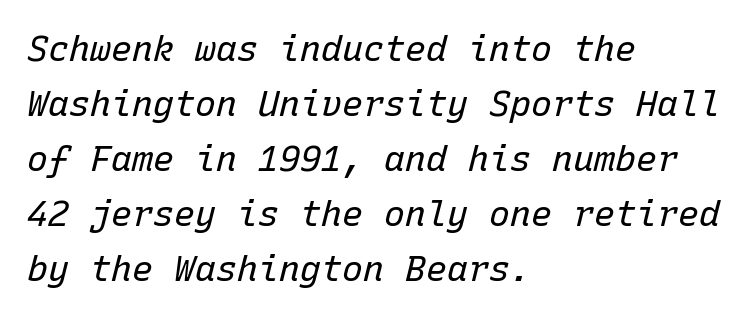
The image shows 35 px regular-weight type, italic (leaning right), monospaced; set left-aligned, normal line spacing (1.57x), normal letter spacing, not underlined; low stroke contrast and a medium x-height.
